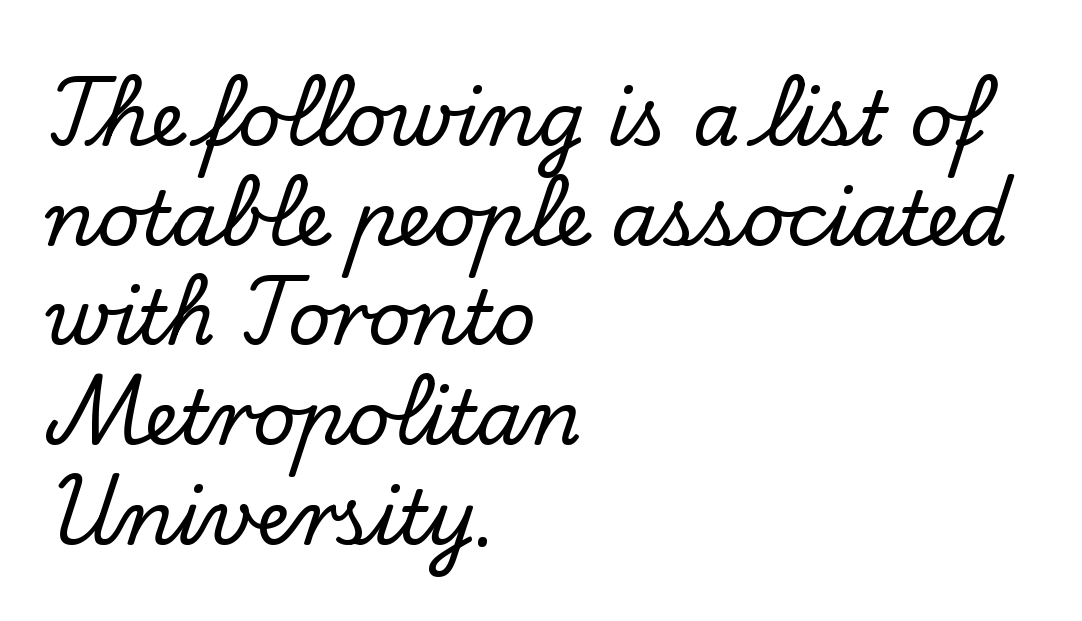
{"serif": "yes", "width": "normal", "stroke_contrast": "low", "x_height": "small", "monospaced": "no", "underline": "no", "align": "left", "line_spacing": "normal", "line_spacing_ratio": 1.33, "letter_spacing": "normal", "letter_spacing_em": 0.0, "glyph_px": 75}
